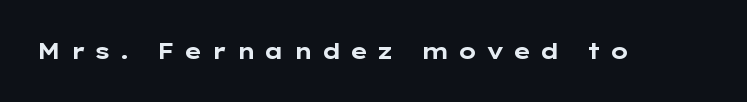
Q: Is the text bold? A: Yes.
Q: Is the text italic (slanted)? A: No, it is upright.
Q: Is the text underlined? A: No.
Q: Is the spacing between letters normal or unusually wide? A: Unusually wide.
